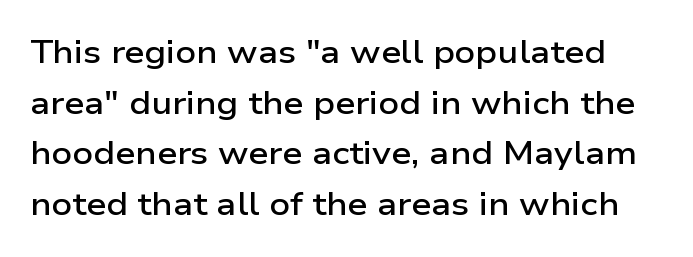
Is the type bold? Partly — it's a semibold, heavier than regular but not fully bold. The font's upright variant was chosen for this text. Glyph-to-glyph distance matches everyday printed text. The letters carry no serifs — their stems end cleanly without finishing strokes. Varying glyph widths throughout — classic text-font behaviour. The lines sit at an ordinary, default distance from one another.
